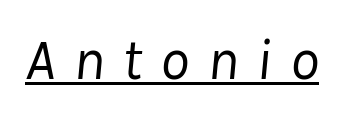
{"italic": "yes", "lean": "right", "slant_degrees": 8, "bold": "no", "weight": "regular", "width": "normal", "stroke_contrast": "low", "x_height": "medium", "monospaced": "no", "underline": "yes", "letter_spacing": "wide", "letter_spacing_em": 0.31, "glyph_px": 58}
